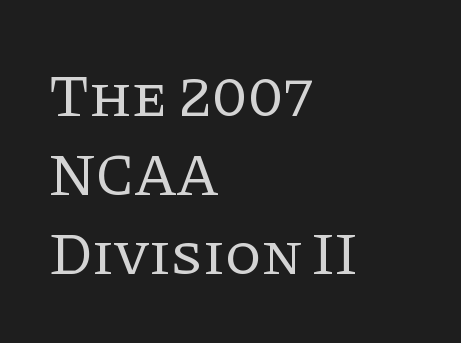
The image shows 60 px regular-weight serif type, upright; set left-aligned, normal line spacing (1.32x), normal letter spacing, not underlined; low stroke contrast and a large x-height.
